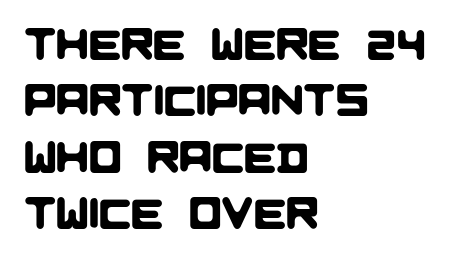
You could not count columns in this text — the font is proportionally spaced. The letterforms sit shoulder to shoulder at normal distance. Serifs: no, the terminals of the letterforms are clean. Beneath every word, the page is bare. The block of text has a typical density, with ordinary space between rows.
